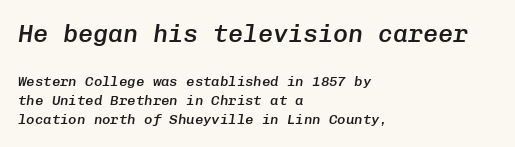
Q: Is the text bold? A: Semi-bold.
Q: Is the text italic (slanted)? A: Yes, it leans right by about 8 degrees.
Q: Is the text underlined? A: No.
Q: How is the paragraph aligned? A: Left-aligned.
Q: Is the spacing between letters normal or unusually wide? A: Normal.
Q: Is the spacing between lines tight, normal or loose? A: Normal.
Q: Which block of text is set in a larger size, the first (top) or the second (bottom)? A: The first (top) one.
